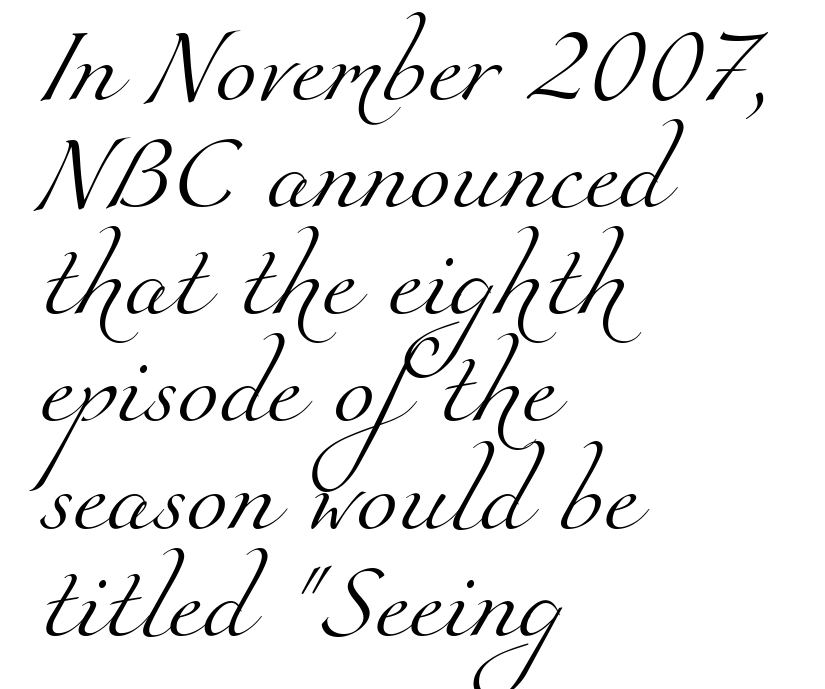
{"serif": "yes", "bold": "no", "weight": "light", "width": "normal", "stroke_contrast": "medium", "x_height": "small", "monospaced": "no", "underline": "no", "align": "left", "line_spacing": "normal", "line_spacing_ratio": 1.41, "letter_spacing": "normal", "letter_spacing_em": 0.0, "glyph_px": 76}
